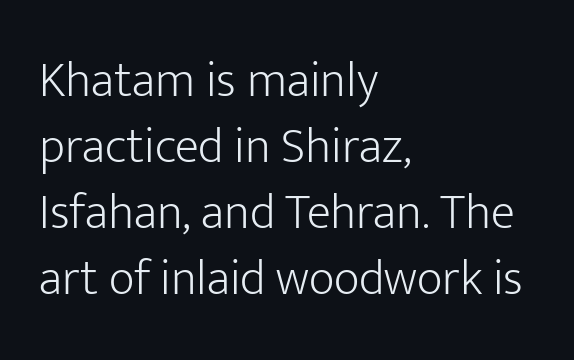
Q: Is the text bold? A: No.
Q: Is the text italic (slanted)? A: No, it is upright.
Q: Is the typeface a serif or a sans-serif typeface? A: Sans-serif.
Q: Is the text underlined? A: No.
Q: How is the paragraph aligned? A: Left-aligned.
Q: Is the spacing between letters normal or unusually wide? A: Normal.
Q: Is the spacing between lines tight, normal or loose? A: Normal.
Q: Width (condensed, normal, or wide)? A: Normal.
Q: Stroke contrast? A: Low.
Q: x-height? A: Medium.
Q: Monospaced? A: No.
